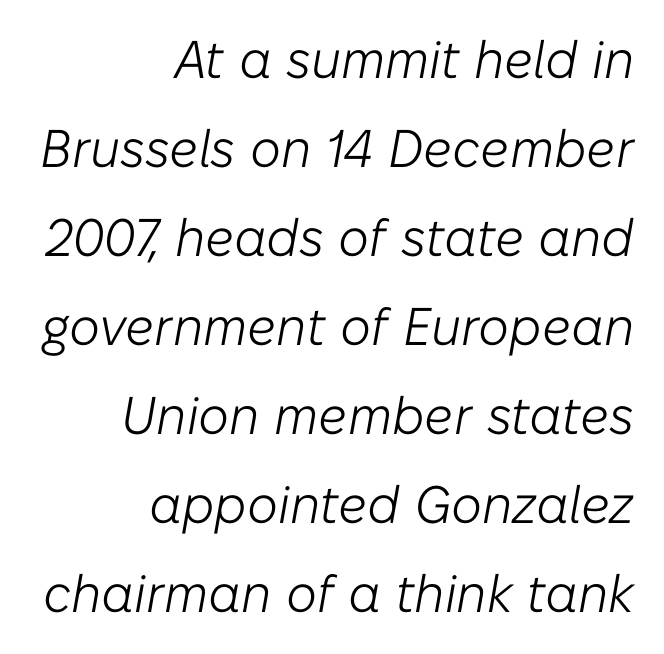
The passage shown is typed in a proportional face where columns would drift. Leftover space on each line is placed entirely before the opening word. Is the type slanted? Yes — the strokes lean at a clear angle. Inter-character spacing is left at the font's built-in metrics. The space beneath each line is pristine and unruled.
